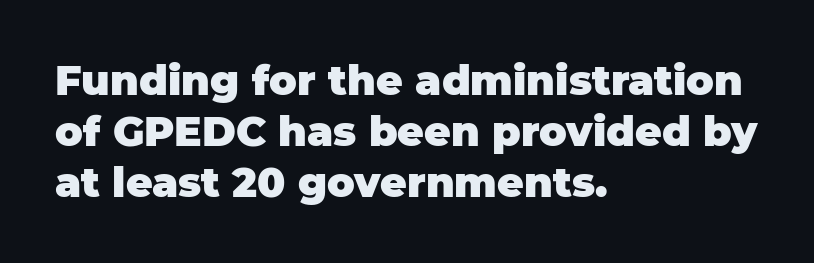
{"serif": "no", "italic": "no", "bold": "yes", "weight": "heavy", "width": "normal", "stroke_contrast": "low", "x_height": "large", "monospaced": "no", "underline": "no", "align": "left", "line_spacing_ratio": 1.24, "letter_spacing": "normal", "letter_spacing_em": 0.0, "glyph_px": 41}
